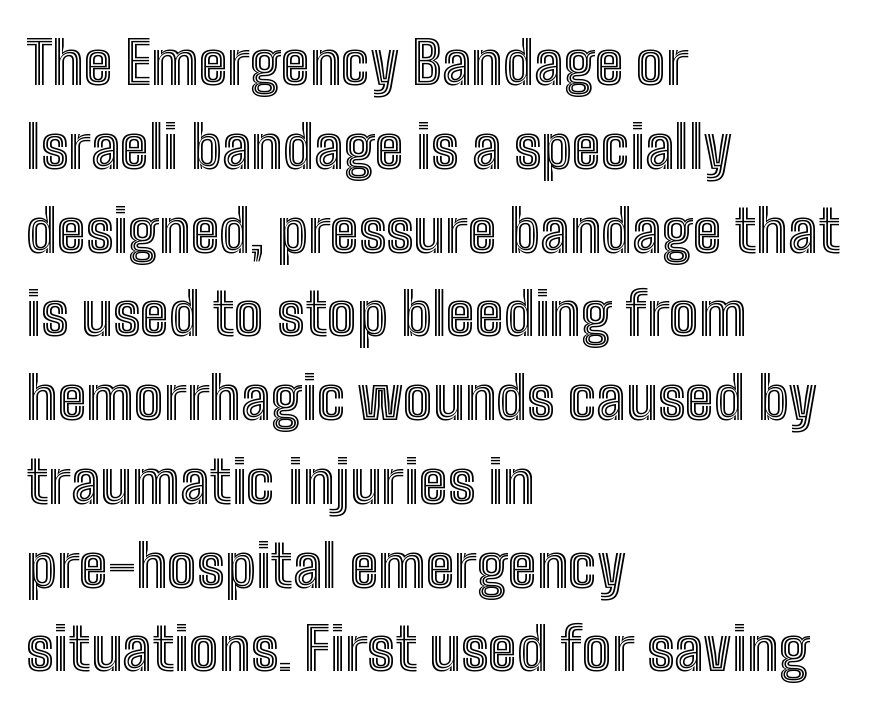
{"italic": "no", "width": "condensed", "x_height": "medium", "monospaced": "no", "underline": "no", "align": "left", "line_spacing": "normal", "line_spacing_ratio": 1.42, "letter_spacing": "normal", "letter_spacing_em": 0.0, "glyph_px": 59}
